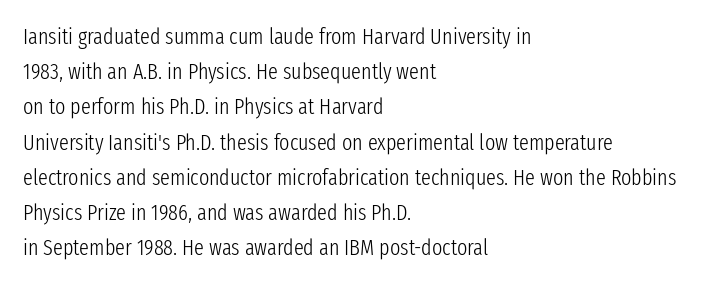
Q: Is the text bold? A: No.
Q: Is the text italic (slanted)? A: No, it is upright.
Q: Is the text underlined? A: No.
Q: How is the paragraph aligned? A: Left-aligned.
Q: Is the spacing between letters normal or unusually wide? A: Normal.
Q: Is the spacing between lines tight, normal or loose? A: Normal.
